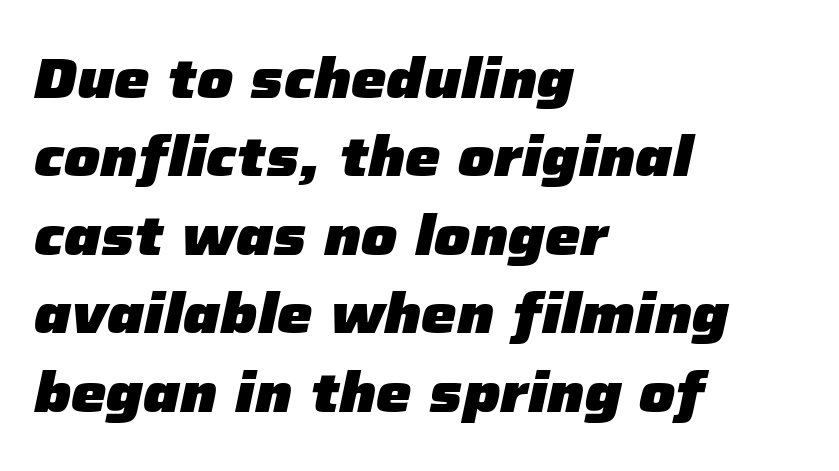
The lines sit at an ordinary, default distance from one another. Strong, thick strokes mark this as bold type. Note the varied advance widths — an 'i' is clearly narrower than an 'm'. The font's italic variant was chosen for this text. Any mark beneath the type? The region is blank. Observe the ordinary spacing: letters are neighbours, not strangers.
